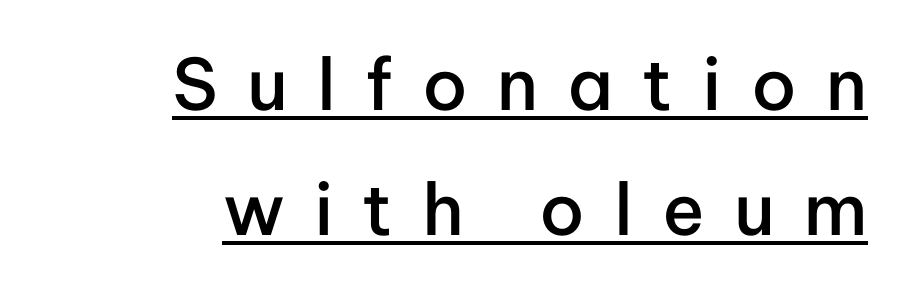
{"serif": "no", "italic": "no", "bold": "semi", "weight": "semibold", "width": "normal", "stroke_contrast": "low", "x_height": "medium", "monospaced": "no", "underline": "yes", "align": "right", "line_spacing_ratio": 1.76, "letter_spacing": "wide", "letter_spacing_em": 0.41, "glyph_px": 71}
